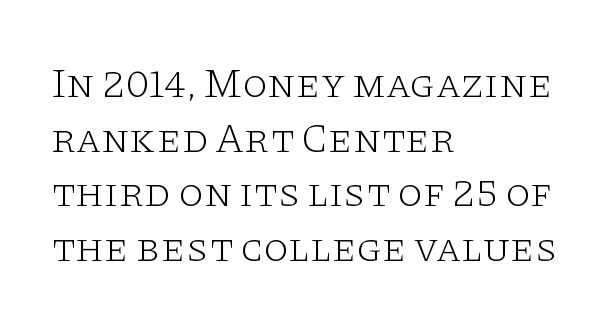
The image shows 41 px light, wide serif type, upright; set left-aligned, normal line spacing (1.33x), normal letter spacing, not underlined; low stroke contrast and a large x-height.
